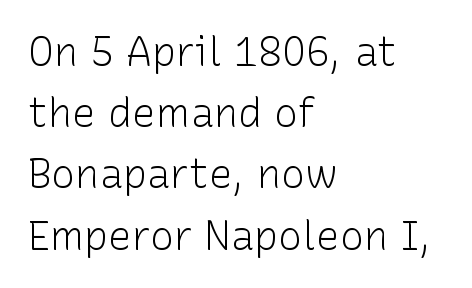
The image shows 40 px light sans-serif type, upright; set left-aligned, normal line spacing (1.53x), normal letter spacing, not underlined; low stroke contrast and a medium x-height.
